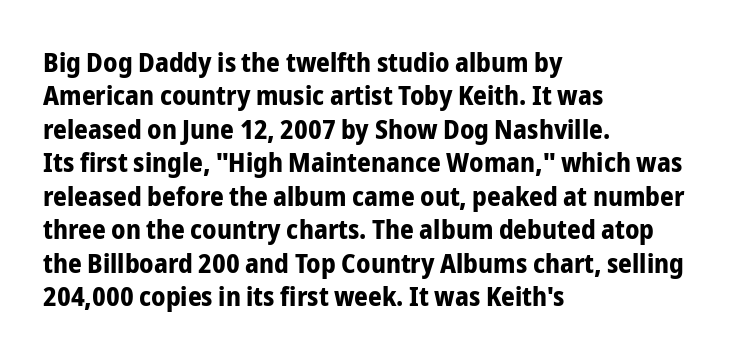
Q: Is the text bold? A: Yes.
Q: Is the text italic (slanted)? A: No, it is upright.
Q: Is the text underlined? A: No.
Q: How is the paragraph aligned? A: Left-aligned.
Q: Is the spacing between letters normal or unusually wide? A: Normal.
